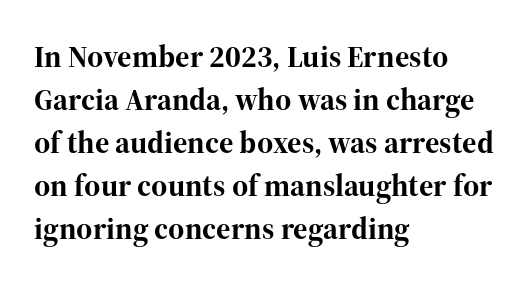
The rendering uses a moderate line-height, typical for paragraphs. How heavy is the stroke? Heavy — this is a bold. The words here are not underlined. Quick note: not italic, upright. No extra tracking has been applied to these lines. The passage shown is typeset with a serif family.
